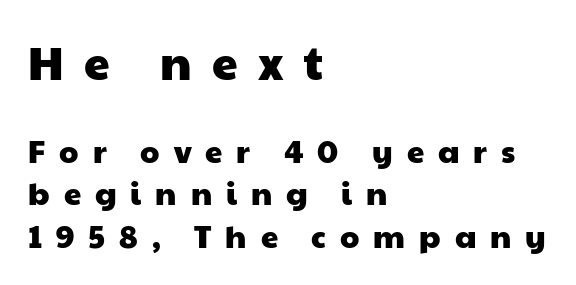
Compared with a centered layout, this one pins lines to the left instead. Proportional: the letters do not fall into vertical columns. A clean baseline with only descenders dipping below it. The vertical gap from one line to the next is medium. Are there feet on the stems? There aren't — it's a sans. Larger block? The one above; the one below is distinctly smaller.
